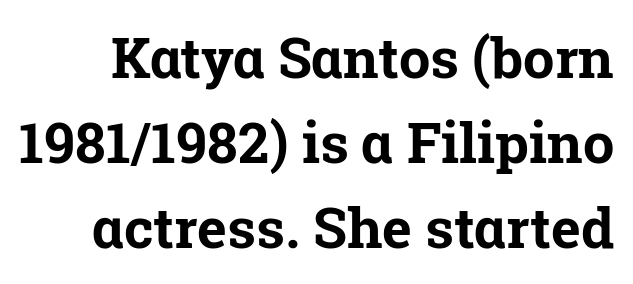
The image shows 56 px bold serif type, upright; set normal line spacing (1.52x), normal letter spacing, not underlined; low stroke contrast and a medium x-height.
